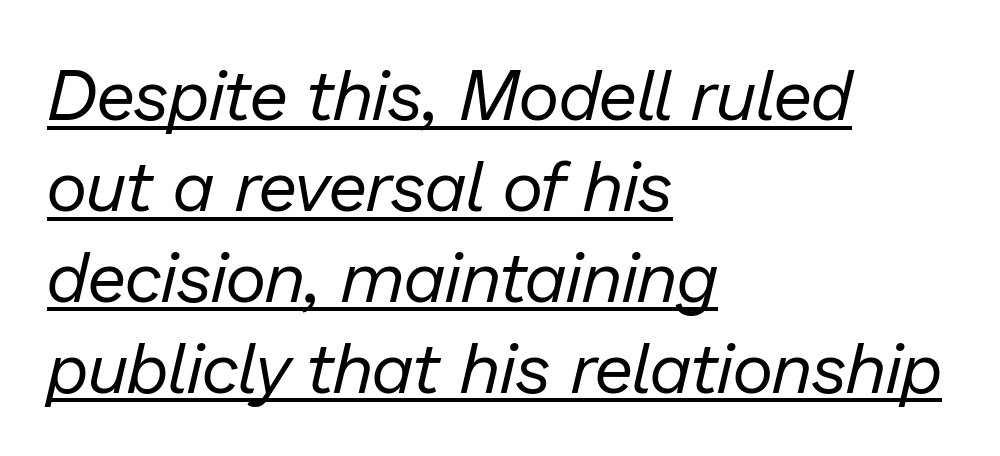
Q: Is the text bold? A: No.
Q: Is the text italic (slanted)? A: Yes, it leans right by about 13 degrees.
Q: Is the text underlined? A: Yes.
Q: How is the paragraph aligned? A: Left-aligned.
Q: Is the spacing between letters normal or unusually wide? A: Normal.
Q: Is the spacing between lines tight, normal or loose? A: Normal.
Q: Width (condensed, normal, or wide)? A: Normal.
Q: Stroke contrast? A: Low.
Q: x-height? A: Medium.
Q: Monospaced? A: No.
